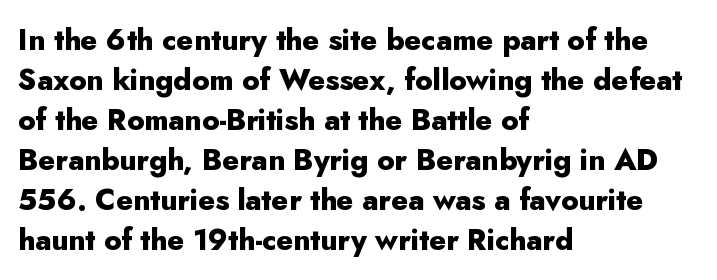
The characters display no serif detailing; their extremities are plain. The type sits square on the baseline with zero lean. Short note: letters normally spaced. The characters look thick and weighty, a clear bold. All the whitespace from short lines collects on the right. Reading down the column, the eye jumps a familiar distance to each next line.
